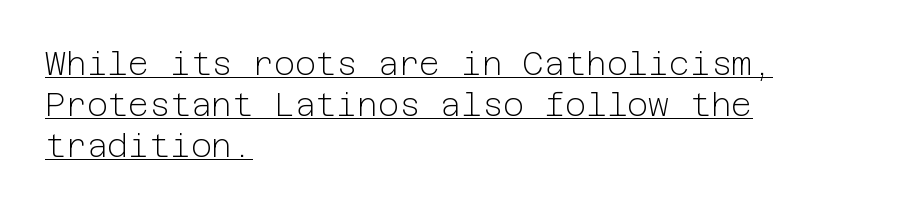
The image shows 32 px light sans-serif type, upright; set left-aligned, normal line spacing (1.28x), normal letter spacing, underlined; low stroke contrast and a medium x-height.
